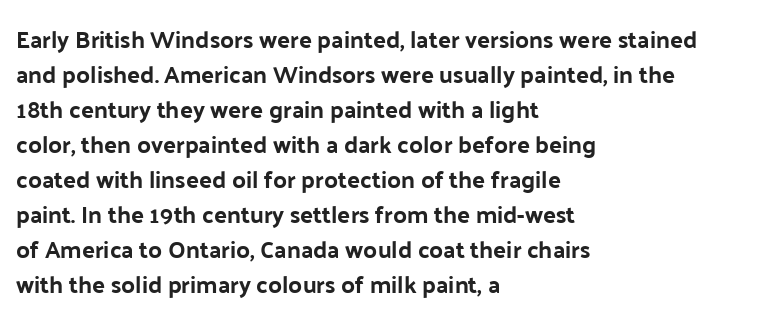
Style check: upright. The designer left line spacing at the default. Casual observation: everything's shoved over to the left. Tracking here is standard; glyphs follow each other at the usual distance. The foot of each line stays bare and open.
